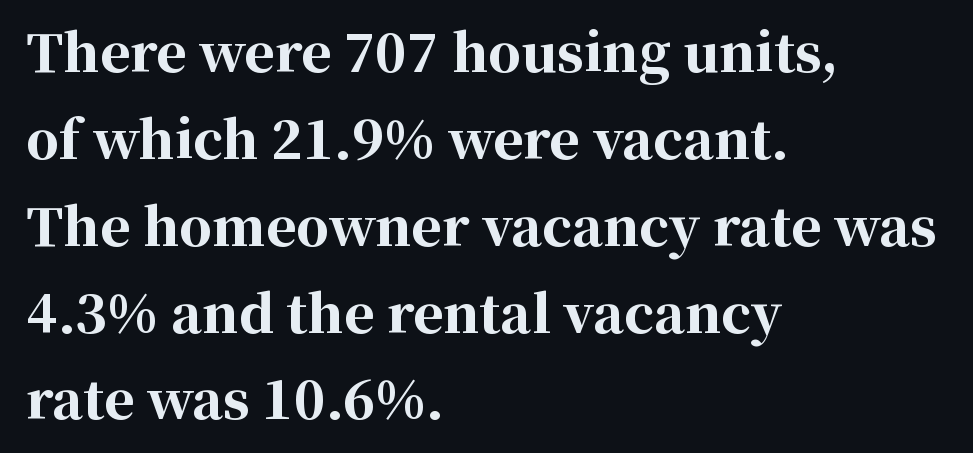
The image shows 52 px bold serif type, upright; set left-aligned, normal line spacing (1.67x), normal letter spacing, not underlined; high stroke contrast and a medium x-height.
